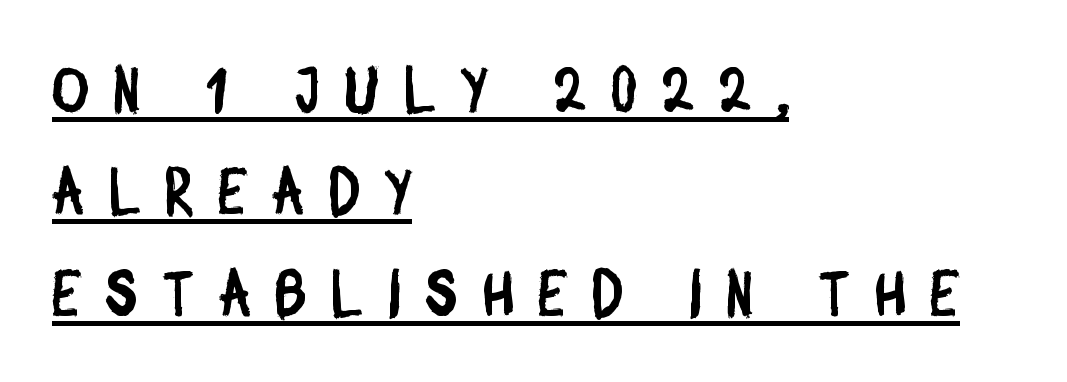
This sample uses expanded letter spacing, leaving extra air between glyphs. Here the designer chose a conventional face with non-uniform glyph widths. Rows of type keep a routine distance in the vertical direction. The rendering anchors every line to the left-hand side. You can tell from the bare stems that sans-serif type was used.
